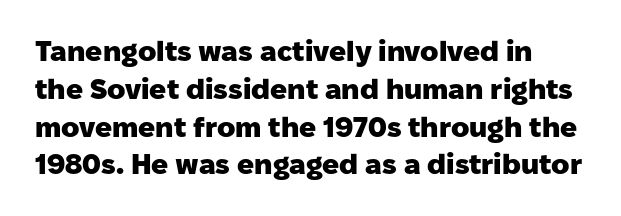
Think of a printed novel: that variable character pitch is what you see here. Whoever set this chose a conventional vertical rhythm. The specimen omits any rule beneath the text block's lines. The rendering shows plain stroke endings on the letterforms — a sans-serif design. Compared with typical body copy, the letter spacing here is the same.
